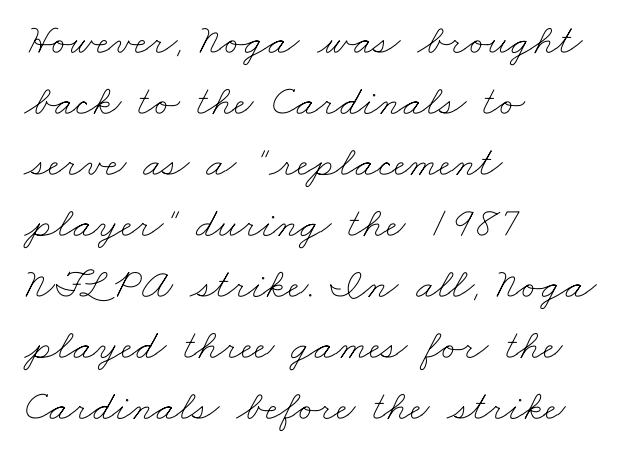
The image shows 43 px thin, wide type; set left-aligned, normal line spacing (1.42x), normal letter spacing, not underlined; low stroke contrast and a small x-height.
